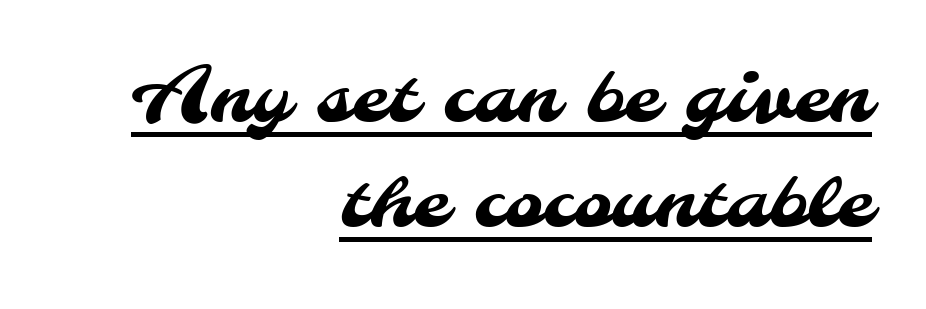
Descenders here cross a horizontal rule under the line. Line ends are locked; line starts wander. Regarding serifs, this sample does without them. These lines are rendered in a variable-pitch font.
